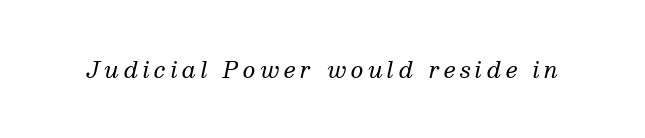
{"italic": "yes", "lean": "right", "slant_degrees": 13, "bold": "no", "underline": "no", "letter_spacing": "wide", "letter_spacing_em": 0.21, "glyph_px": 22}
